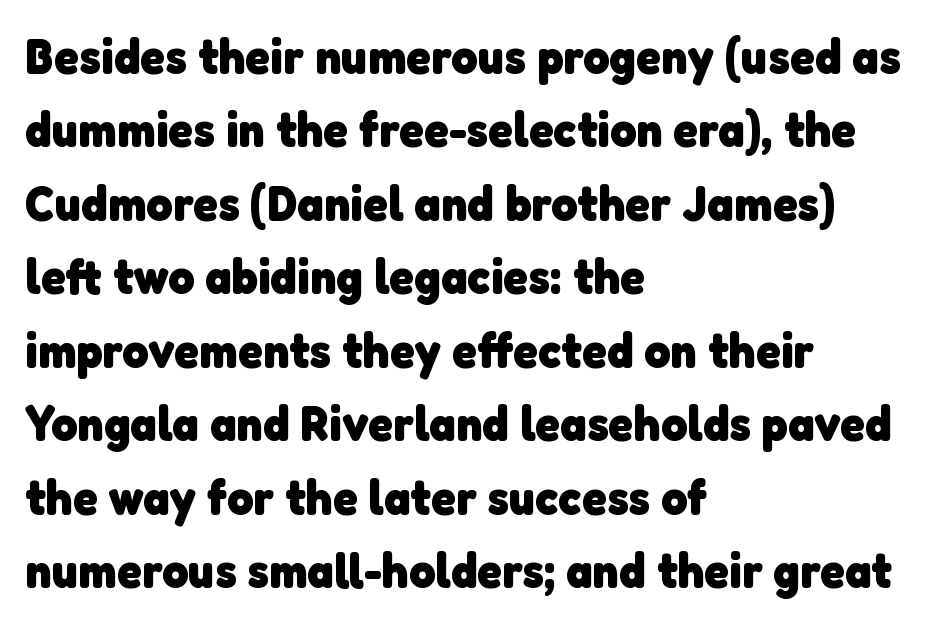
{"serif": "no", "bold": "yes", "weight": "heavy", "width": "normal", "stroke_contrast": "low", "x_height": "medium", "monospaced": "no", "underline": "no", "align": "left", "line_spacing": "normal", "line_spacing_ratio": 1.47, "letter_spacing": "normal", "letter_spacing_em": 0.0, "glyph_px": 50}
